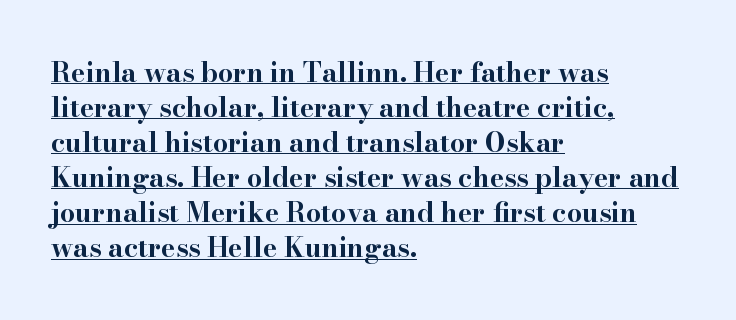
Q: Is the text bold? A: Yes.
Q: Is the text italic (slanted)? A: No, it is upright.
Q: Is the text underlined? A: Yes.
Q: How is the paragraph aligned? A: Left-aligned.
Q: Is the spacing between letters normal or unusually wide? A: Normal.
Q: Is the spacing between lines tight, normal or loose? A: Normal.
